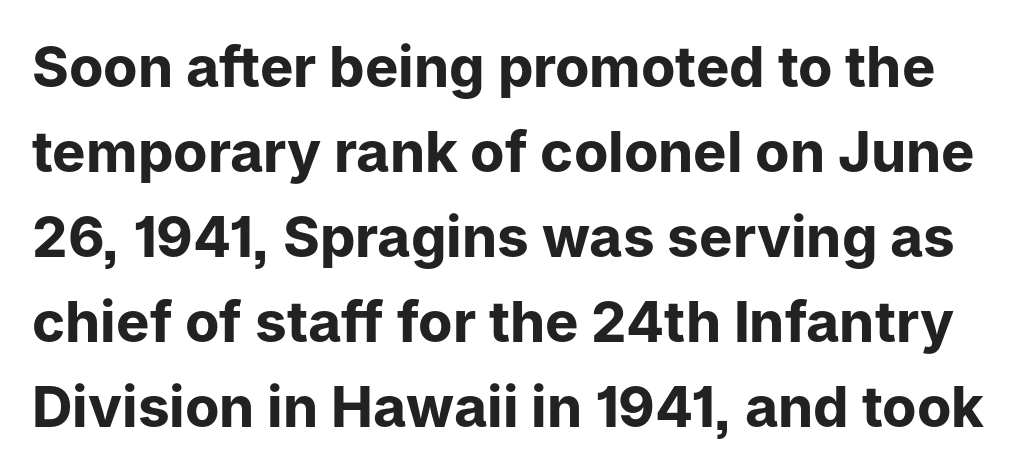
The glyphs are unaccompanied by any horizontal stroke below them. To sum up the face: it is a sans, with no serifs. Every character sits straight up, as roman type does. A typesetter would call this zero additional tracking. Successive baselines arrive at the customary interval. The typesetting leans heavy: a genuine bold.
